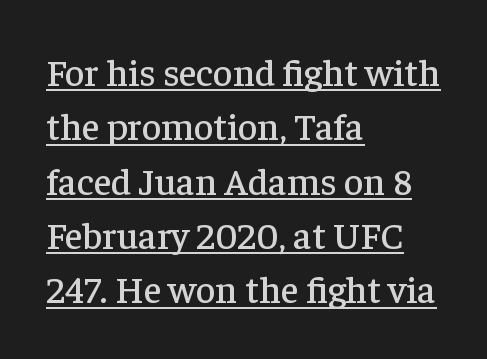
Q: Is the text italic (slanted)? A: No, it is upright.
Q: Is the typeface a serif or a sans-serif typeface? A: Serif.
Q: Is the text underlined? A: Yes.
Q: How is the paragraph aligned? A: Left-aligned.
Q: Is the spacing between letters normal or unusually wide? A: Normal.
Q: Is the spacing between lines tight, normal or loose? A: Normal.
Q: Width (condensed, normal, or wide)? A: Normal.
Q: Stroke contrast? A: Low.
Q: x-height? A: Medium.
Q: Monospaced? A: No.
